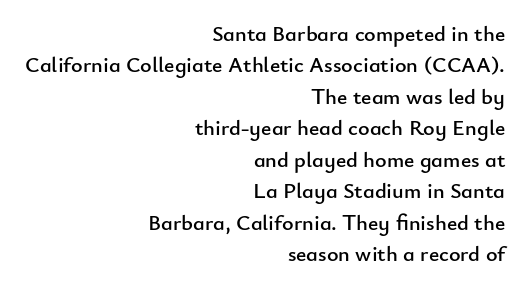
Q: Is the text italic (slanted)? A: No, it is upright.
Q: Is the text underlined? A: No.
Q: How is the paragraph aligned? A: Right-aligned.
Q: Is the spacing between letters normal or unusually wide? A: Normal.
Q: Is the spacing between lines tight, normal or loose? A: Normal.
